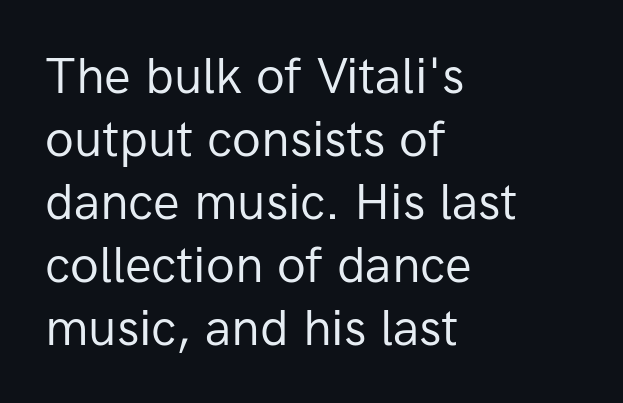
Q: Is the text bold? A: No.
Q: Is the text italic (slanted)? A: No, it is upright.
Q: Is the typeface a serif or a sans-serif typeface? A: Sans-serif.
Q: Is the text underlined? A: No.
Q: How is the paragraph aligned? A: Left-aligned.
Q: Is the spacing between letters normal or unusually wide? A: Normal.
Q: Is the spacing between lines tight, normal or loose? A: Normal.
Q: Width (condensed, normal, or wide)? A: Normal.
Q: Stroke contrast? A: Low.
Q: x-height? A: Medium.
Q: Monospaced? A: No.
